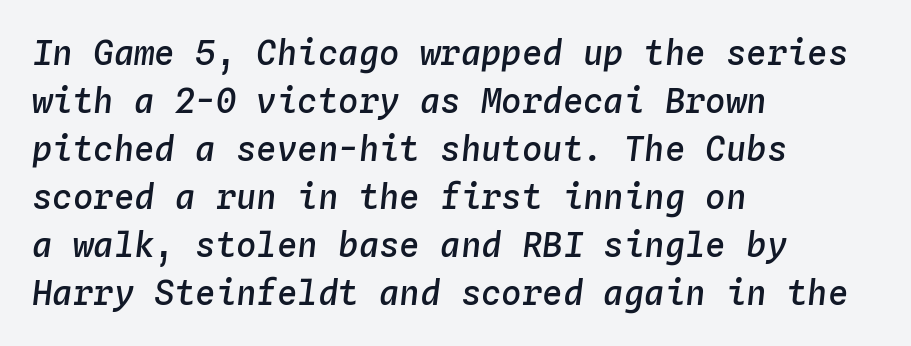
{"italic": "yes", "lean": "right", "slant_degrees": 4, "bold": "semi", "weight": "semibold", "width": "normal", "stroke_contrast": "low", "x_height": "medium", "monospaced": "yes", "underline": "no", "align": "left", "line_spacing": "normal", "line_spacing_ratio": 1.41, "letter_spacing": "normal", "letter_spacing_em": 0.0, "glyph_px": 34}
